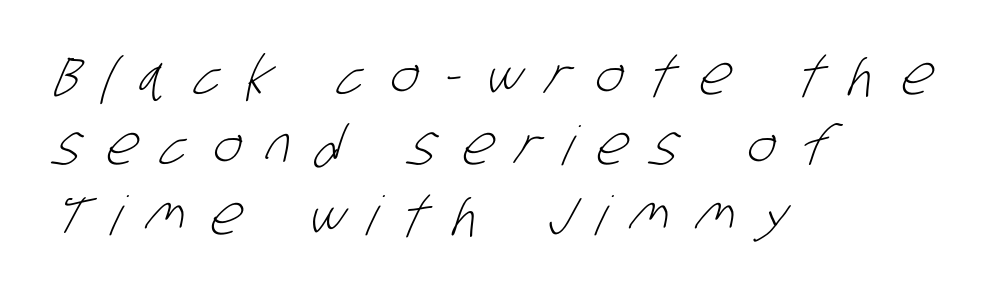
Q: Is the text bold? A: No.
Q: Is the typeface a serif or a sans-serif typeface? A: Sans-serif.
Q: Is the text underlined? A: No.
Q: How is the paragraph aligned? A: Left-aligned.
Q: Is the spacing between letters normal or unusually wide? A: Unusually wide.
Q: Is the spacing between lines tight, normal or loose? A: Normal.
Q: Width (condensed, normal, or wide)? A: Condensed.
Q: Stroke contrast? A: Low.
Q: x-height? A: Large.
Q: Monospaced? A: No.
